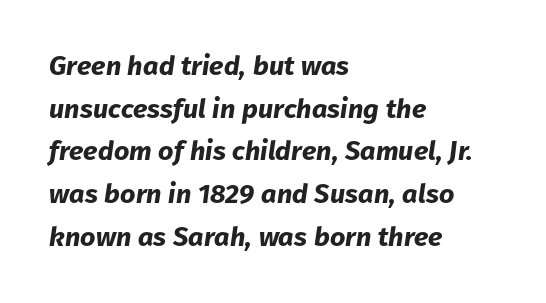
Students, this is bold: see how much ink each stroke carries. Line beginnings align vertically; line endings do not. Emphasis-style slanted type is in use. Reading down the column, the eye jumps a familiar distance to each next line. Each word holds together tightly as a unit, with standard inter-letter gaps.
